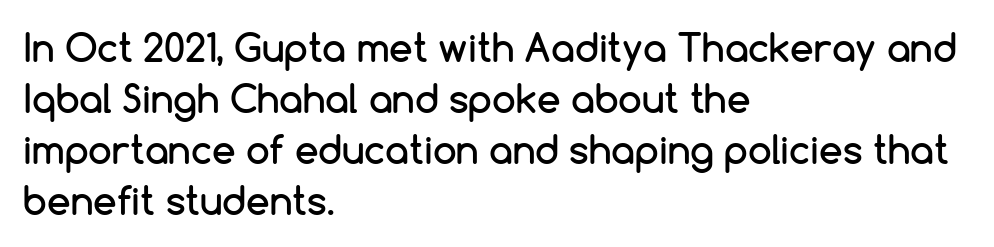
{"serif": "no", "italic": "no", "width": "normal", "stroke_contrast": "low", "x_height": "medium", "monospaced": "no", "underline": "no", "align": "left", "line_spacing": "normal", "line_spacing_ratio": 1.34, "letter_spacing": "normal", "letter_spacing_em": 0.0, "glyph_px": 38}
